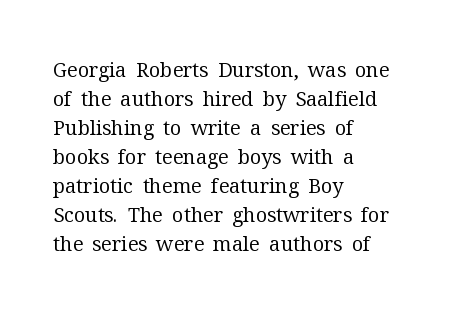
Beneath every word, the page is bare. Stems here are at most as thick as an everyday book face. When letters stand straight like this, we call the style roman or upright. This rendering leaves character spacing at its baseline value. The rendering uses a moderate line-height, typical for paragraphs.
